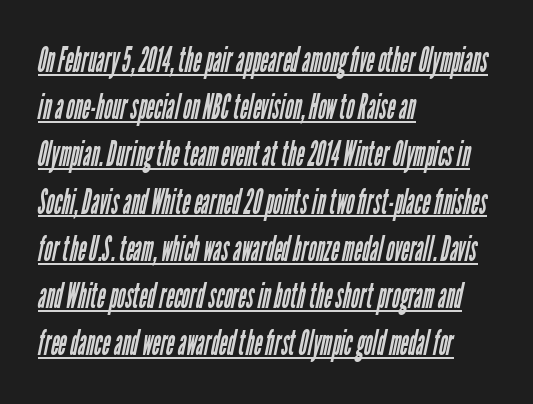
The image shows 35 px regular-weight, condensed sans-serif type; set left-aligned, normal line spacing (1.35x), normal letter spacing, underlined; low stroke contrast and a medium x-height.
